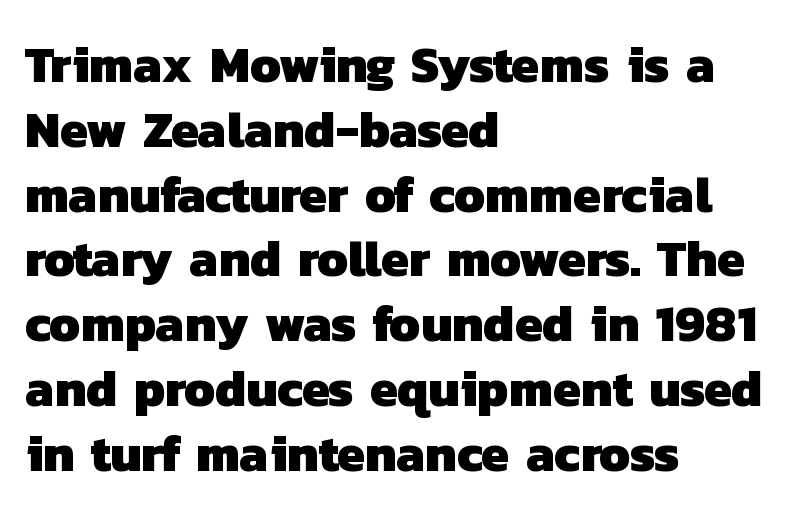
Underlining? Definitely not there. I'd describe the lettering as bold — thick and assertive. The tracking reads as untouched default to a designer's eye. Leftover space on each line is placed entirely after the last word. The letters advance in unequal steps, a hallmark of proportional type.
